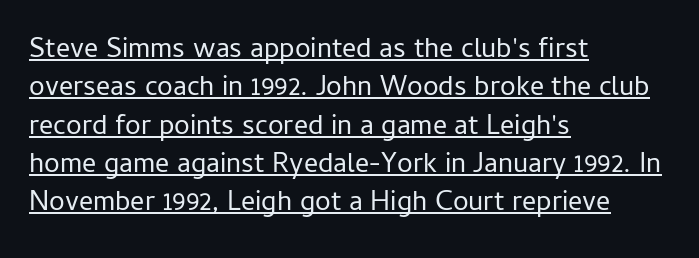
Here the designer chose a conventional face with non-uniform glyph widths. Tracking here is standard; glyphs follow each other at the usual distance. Think standard paragraph weight, or any step lighter than that. The setting favours the left margin, as ordinary paragraphs usually do. Honestly, the underline is the first thing you notice here.
